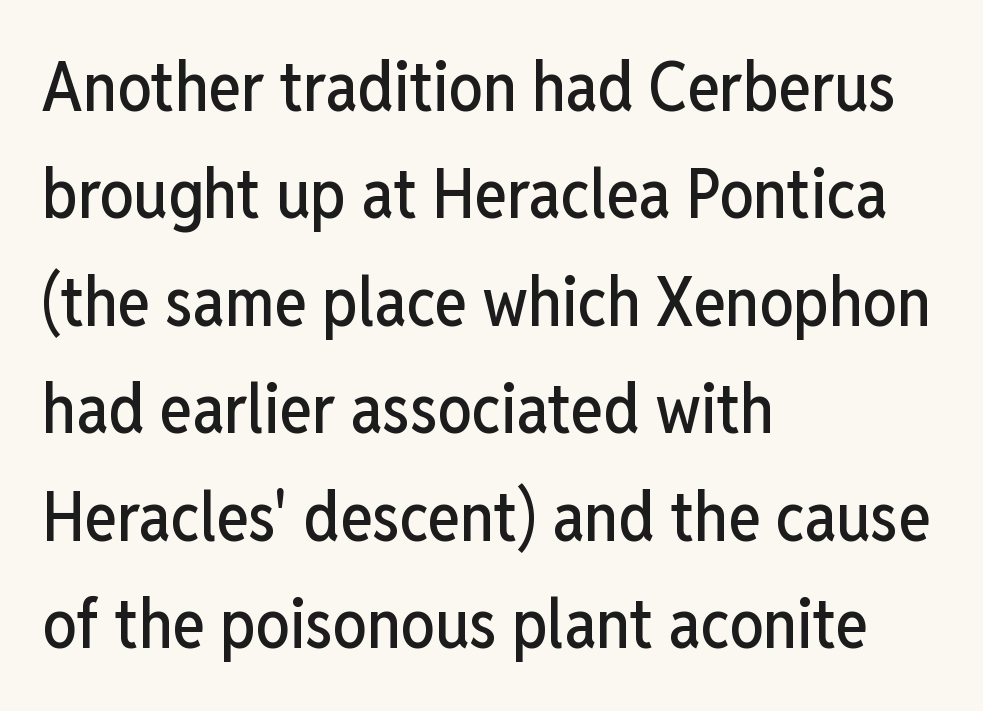
{"serif": "no", "italic": "no", "width": "condensed", "stroke_contrast": "low", "x_height": "medium", "monospaced": "no", "underline": "no", "align": "left", "line_spacing": "normal", "line_spacing_ratio": 1.58, "letter_spacing": "normal", "letter_spacing_em": 0.0, "glyph_px": 68}
